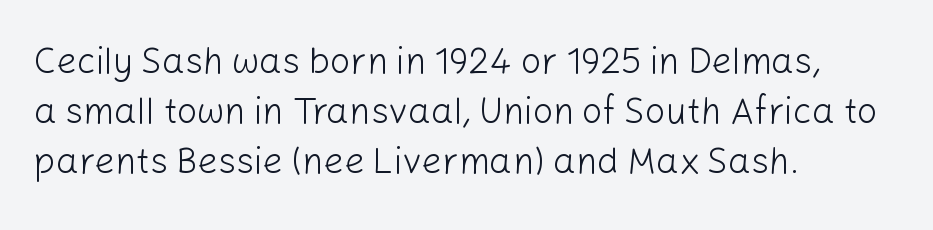
The image shows 36 px light sans-serif type, upright; set left-aligned, normal line spacing (1.39x), normal letter spacing, not underlined; low stroke contrast and a medium x-height.
